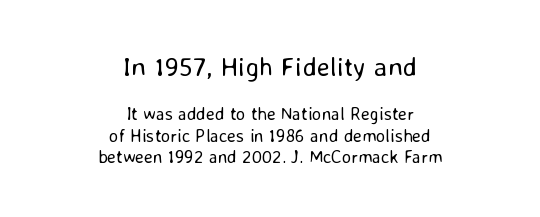
Counters stay open thanks to moderate or lighter strokes. Which margin do the lines hug? Neither — every line sits in the middle. Which of the two is more prominent by size? The first, at the top. Bare-footed words on every line. Style check: upright. Here the glyphs are tracked normally, forming tight word shapes.
